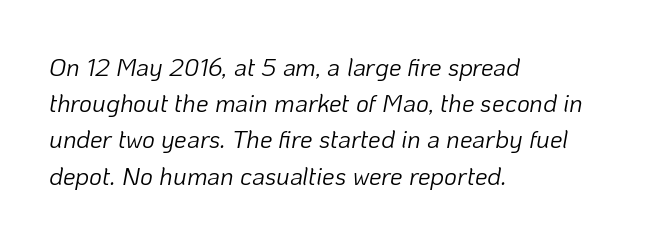
{"italic": "yes", "lean": "right", "slant_degrees": 10, "bold": "no", "underline": "no", "align": "left", "line_spacing": "normal", "line_spacing_ratio": 1.45, "letter_spacing": "normal", "letter_spacing_em": 0.0, "glyph_px": 25}
